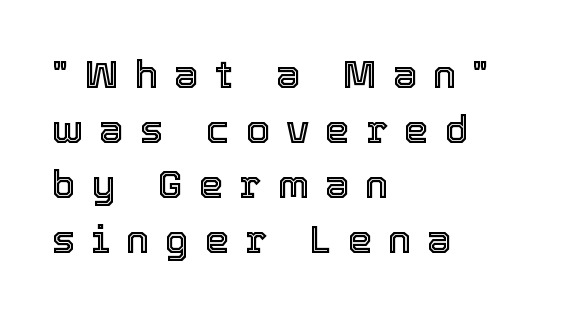
The image shows 39 px text type, upright; set left-aligned, normal line spacing (1.41x), unusually wide letter spacing (+0.41 em), not underlined; a medium x-height.
